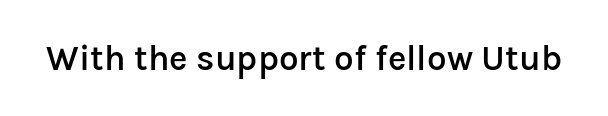
The image shows 35 px semibold sans-serif type, upright; set normal letter spacing, not underlined; low stroke contrast and a medium x-height.
